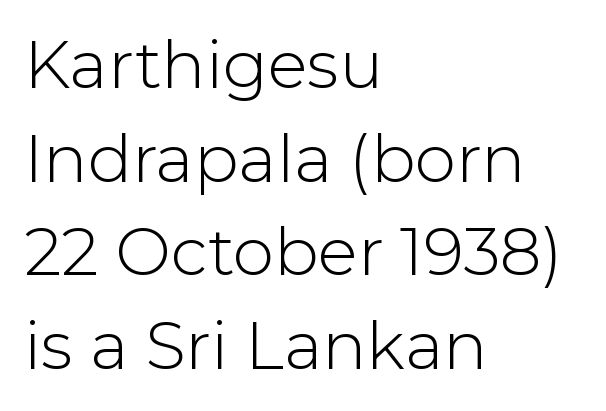
Q: Is the text bold? A: No.
Q: Is the text italic (slanted)? A: No, it is upright.
Q: Is the typeface a serif or a sans-serif typeface? A: Sans-serif.
Q: Is the text underlined? A: No.
Q: How is the paragraph aligned? A: Left-aligned.
Q: Is the spacing between letters normal or unusually wide? A: Normal.
Q: Is the spacing between lines tight, normal or loose? A: Normal.
Q: Width (condensed, normal, or wide)? A: Normal.
Q: Stroke contrast? A: Low.
Q: x-height? A: Medium.
Q: Monospaced? A: No.
